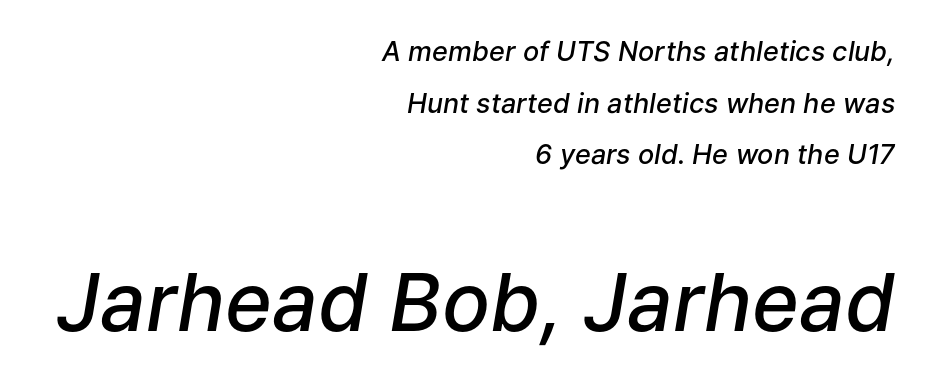
Q: Is the text bold? A: Semi-bold.
Q: Is the text italic (slanted)? A: Yes, it leans right by about 9 degrees.
Q: Is the text underlined? A: No.
Q: How is the paragraph aligned? A: Right-aligned.
Q: Is the spacing between letters normal or unusually wide? A: Normal.
Q: Is the spacing between lines tight, normal or loose? A: Loose.
Q: Which block of text is set in a larger size, the first (top) or the second (bottom)? A: The second (bottom) one.
Q: Width (condensed, normal, or wide)? A: Normal.
Q: Stroke contrast? A: Low.
Q: x-height? A: Medium.
Q: Monospaced? A: No.
